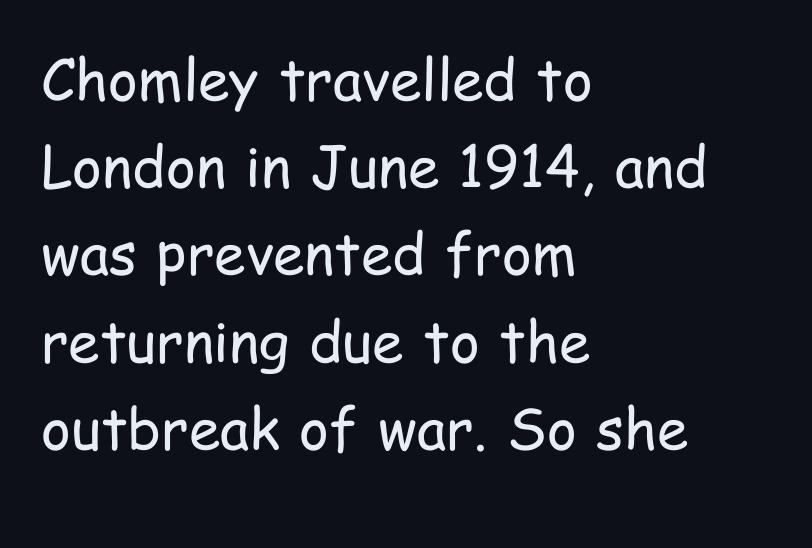
{"serif": "no", "italic": "no", "bold": "no", "weight": "regular", "width": "condensed", "stroke_contrast": "low", "x_height": "medium", "monospaced": "no", "underline": "no", "align": "left", "line_spacing": "normal", "line_spacing_ratio": 1.53, "letter_spacing": "normal", "letter_spacing_em": 0.0, "glyph_px": 57}
